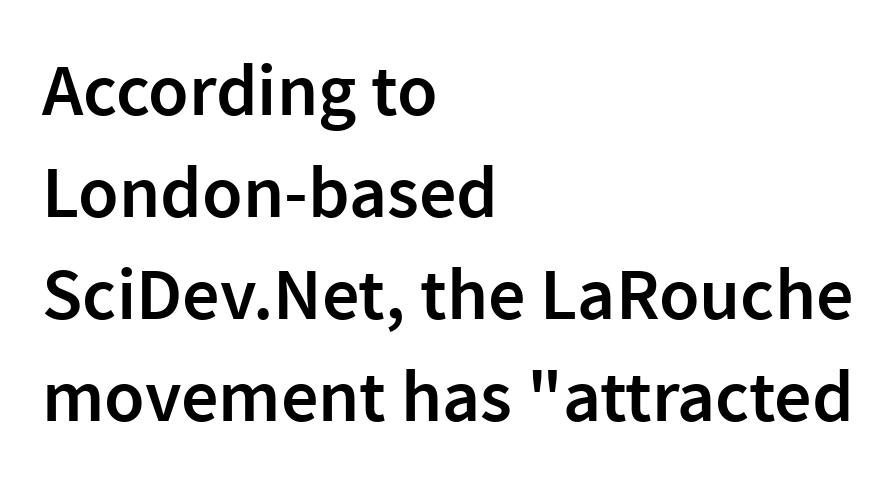
The image shows 74 px semibold sans-serif type, upright; set left-aligned, normal line spacing (1.38x), normal letter spacing, not underlined; a medium x-height.
